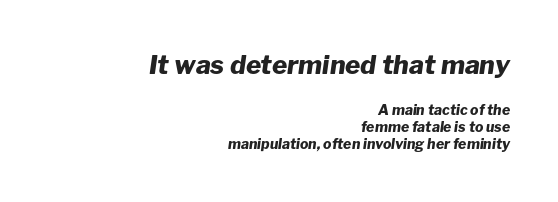
The image shows 26 px bold type, italic (leaning right); set right-aligned, line spacing 1.23x, normal letter spacing, not underlined; the first (top) block is 1.86x larger.
